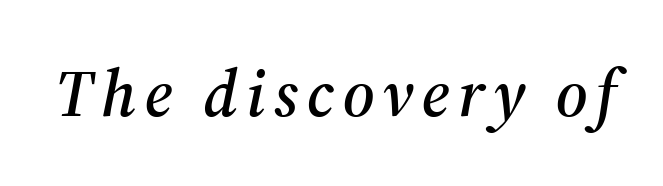
{"serif": "yes", "italic": "yes", "lean": "right", "slant_degrees": 12, "width": "normal", "stroke_contrast": "medium", "x_height": "medium", "monospaced": "no", "underline": "no", "glyph_px": 66}
